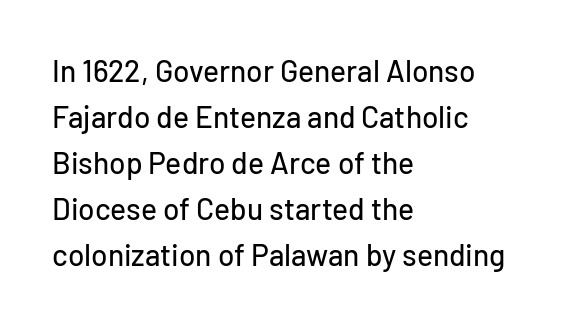
Casual observation: everything's shoved over to the left. Whoever set this chose a conventional vertical rhythm. Unlike italic type, these characters show no tilt at all. Compared with typical body copy, the letter spacing here is the same. The baseline area is clear. Regarding serifs, this sample does without them.
